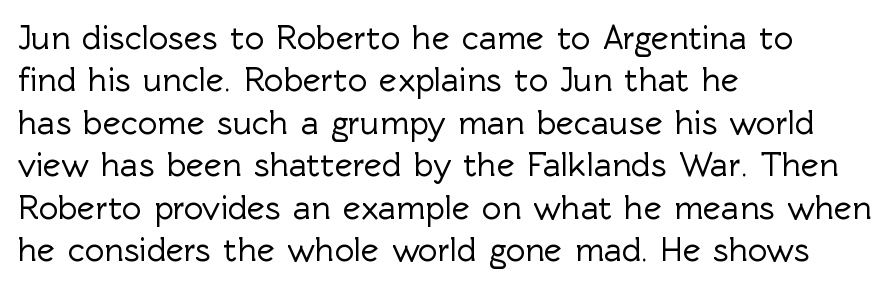
Q: Is the text italic (slanted)? A: No, it is upright.
Q: Is the typeface a serif or a sans-serif typeface? A: Sans-serif.
Q: Is the text underlined? A: No.
Q: How is the paragraph aligned? A: Left-aligned.
Q: Is the spacing between letters normal or unusually wide? A: Normal.
Q: Is the spacing between lines tight, normal or loose? A: Normal.
Q: Width (condensed, normal, or wide)? A: Normal.
Q: x-height? A: Medium.
Q: Monospaced? A: No.
